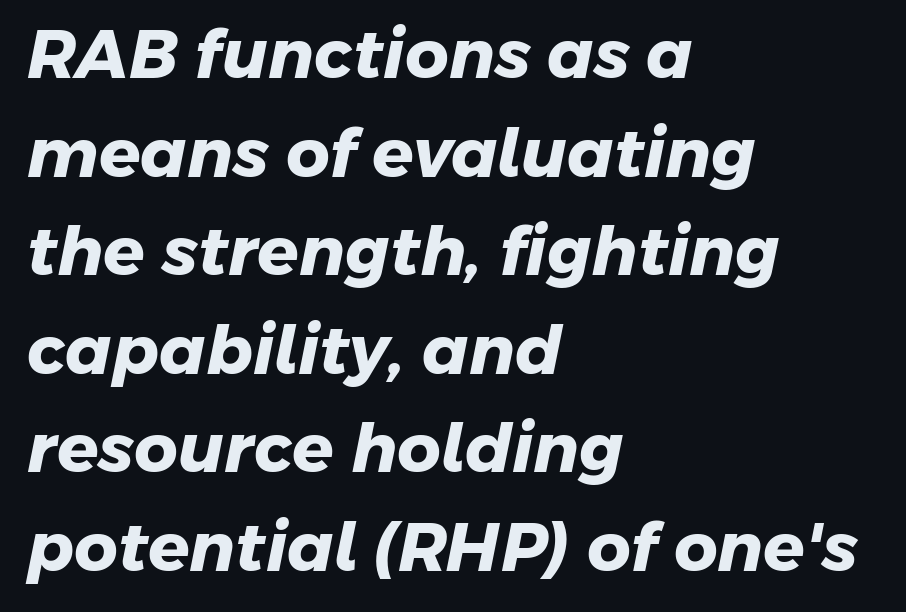
The image shows 68 px heavy sans-serif type; set left-aligned, normal line spacing (1.45x), normal letter spacing, not underlined; low stroke contrast and a medium x-height.
